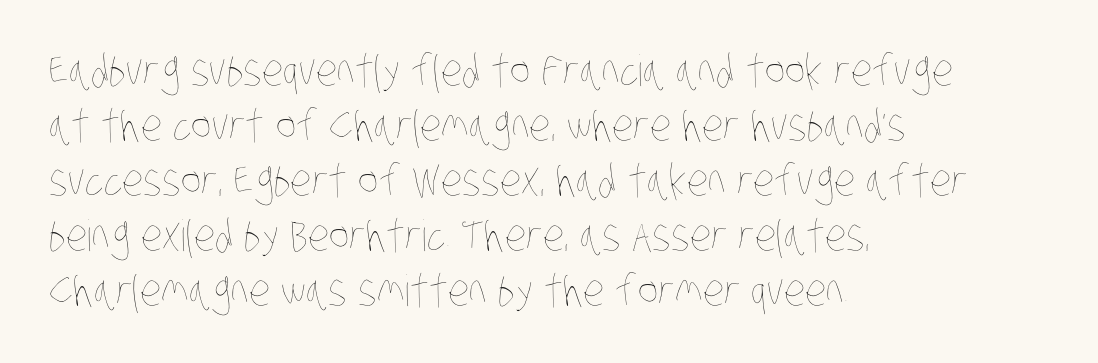
The image shows 43 px thin, condensed type; set left-aligned, normal line spacing (1.28x), normal letter spacing, not underlined; low stroke contrast and a large x-height.
